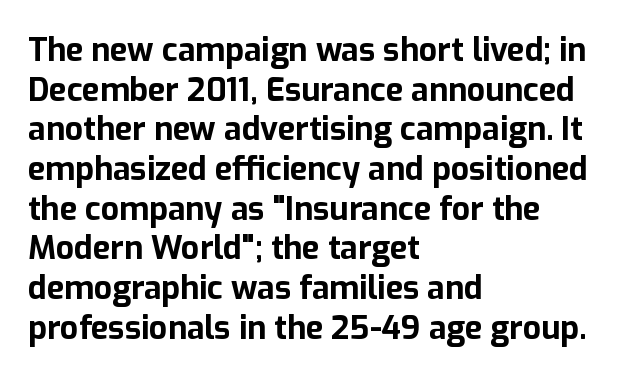
Q: Is the text bold? A: Yes.
Q: Is the text italic (slanted)? A: No, it is upright.
Q: Is the typeface a serif or a sans-serif typeface? A: Sans-serif.
Q: Is the text underlined? A: No.
Q: How is the paragraph aligned? A: Left-aligned.
Q: Is the spacing between letters normal or unusually wide? A: Normal.
Q: Width (condensed, normal, or wide)? A: Normal.
Q: Stroke contrast? A: Low.
Q: x-height? A: Medium.
Q: Monospaced? A: No.
